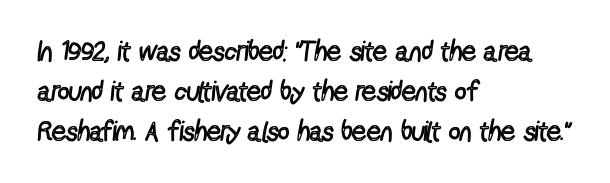
{"serif": "no", "bold": "no", "weight": "regular", "width": "condensed", "x_height": "medium", "monospaced": "no", "underline": "no", "align": "left", "line_spacing": "normal", "line_spacing_ratio": 1.42, "letter_spacing": "normal", "letter_spacing_em": 0.0, "glyph_px": 28}
